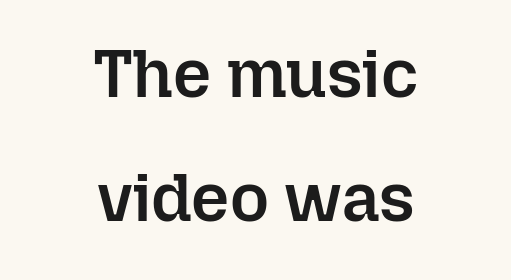
The image shows 67 px semibold type, upright; set centered, line spacing 1.85x, normal letter spacing, not underlined; low stroke contrast and a medium x-height.
